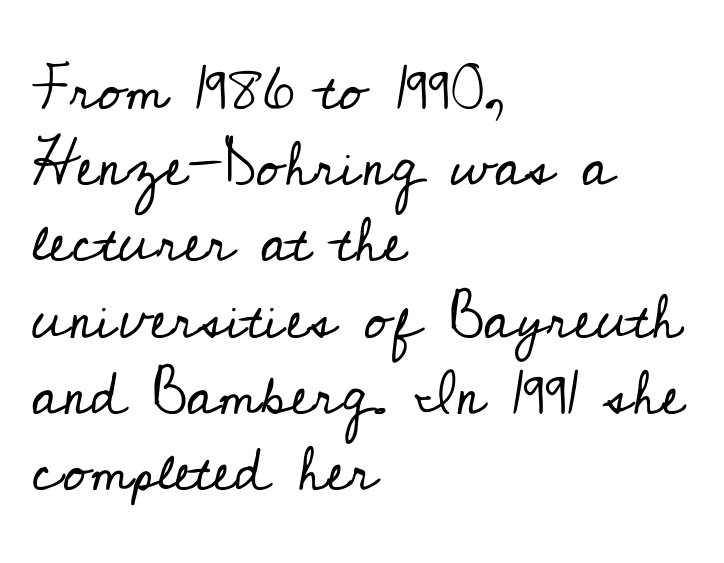
The image shows 61 px regular-weight serif type; set left-aligned, normal line spacing (1.25x), normal letter spacing, not underlined; low stroke contrast and a small x-height.
